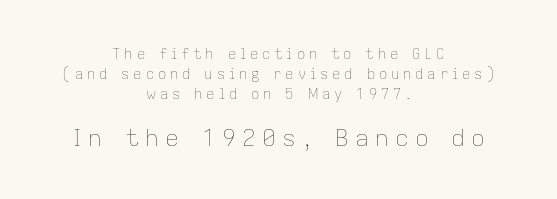
Unlike italic type, these characters show no tilt at all. The strokes are not fattened; the text isn't bold. Compare the two chunks: the lower has the greater cap height. Only glyphs here, with clear space below each row.
